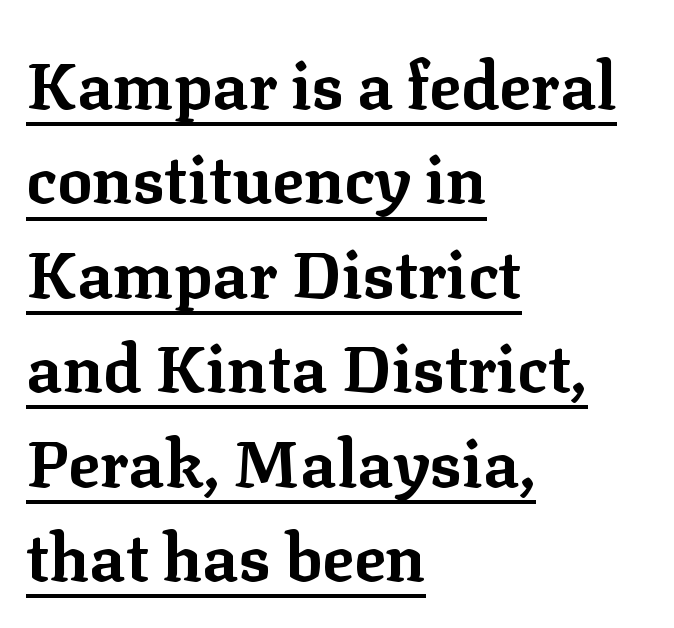
Q: Is the text bold? A: Yes.
Q: Is the text italic (slanted)? A: No, it is upright.
Q: Is the typeface a serif or a sans-serif typeface? A: Serif.
Q: Is the text underlined? A: Yes.
Q: How is the paragraph aligned? A: Left-aligned.
Q: Is the spacing between letters normal or unusually wide? A: Normal.
Q: Is the spacing between lines tight, normal or loose? A: Normal.
Q: Width (condensed, normal, or wide)? A: Normal.
Q: Stroke contrast? A: Low.
Q: x-height? A: Medium.
Q: Monospaced? A: No.
